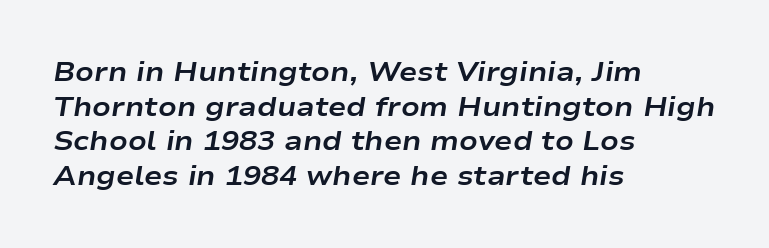
Q: Is the text bold? A: Yes.
Q: Is the text italic (slanted)? A: Yes, it leans right by about 9 degrees.
Q: Is the text underlined? A: No.
Q: How is the paragraph aligned? A: Left-aligned.
Q: Is the spacing between letters normal or unusually wide? A: Normal.
Q: Is the spacing between lines tight, normal or loose? A: Normal.
